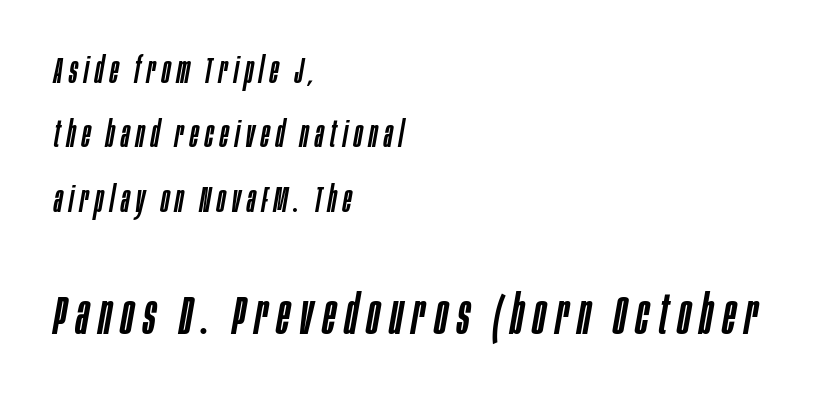
Honestly, there is no underline to notice here at all. The rag falls on the right side of this text block. Small over large — that's the arrangement of the two blocks here. Is this a fixed-width face? No — the glyphs have proportional, varying widths. There's an unmistakable incline to the writing here.
